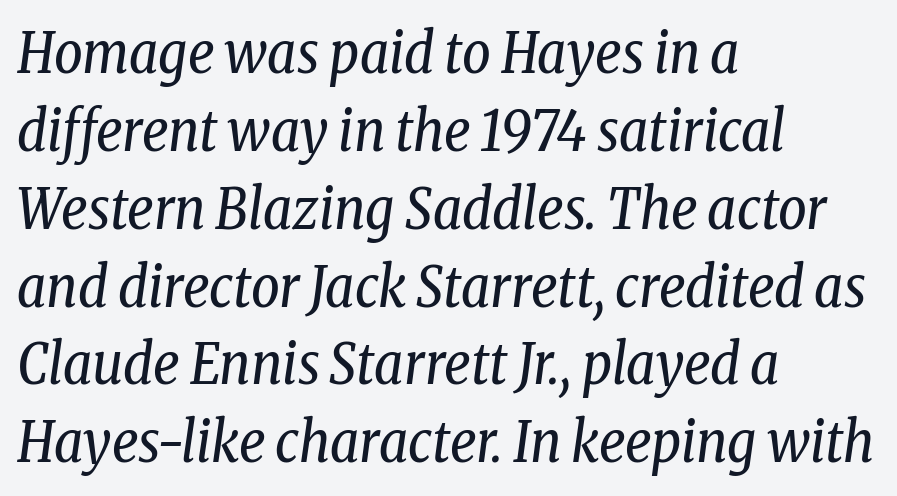
Q: Is the text bold? A: No.
Q: Is the text italic (slanted)? A: Yes, it leans right by about 8 degrees.
Q: Is the typeface a serif or a sans-serif typeface? A: Serif.
Q: Is the text underlined? A: No.
Q: How is the paragraph aligned? A: Left-aligned.
Q: Is the spacing between letters normal or unusually wide? A: Normal.
Q: Is the spacing between lines tight, normal or loose? A: Normal.
Q: Width (condensed, normal, or wide)? A: Condensed.
Q: Stroke contrast? A: Low.
Q: x-height? A: Medium.
Q: Monospaced? A: No.
